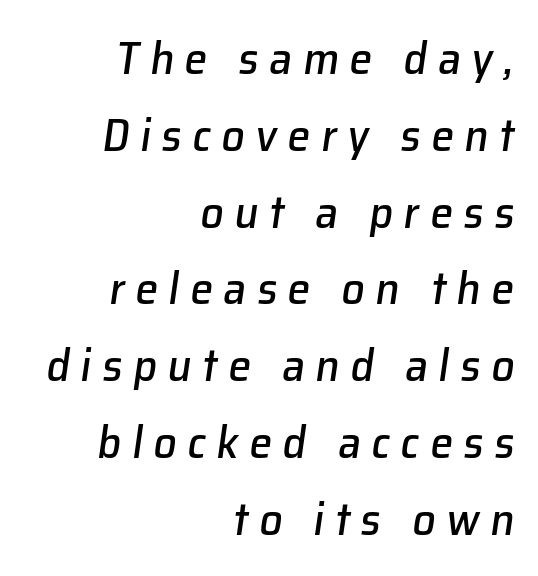
Is the type slanted? Yes — the strokes lean at a clear angle. Character widths vary here, with narrow letters taking less room than wide ones. The rendering anchors every line to the right-hand side. The type is letterspaced generously, with wide tracking. Just letters on the line, the space beneath them empty.
